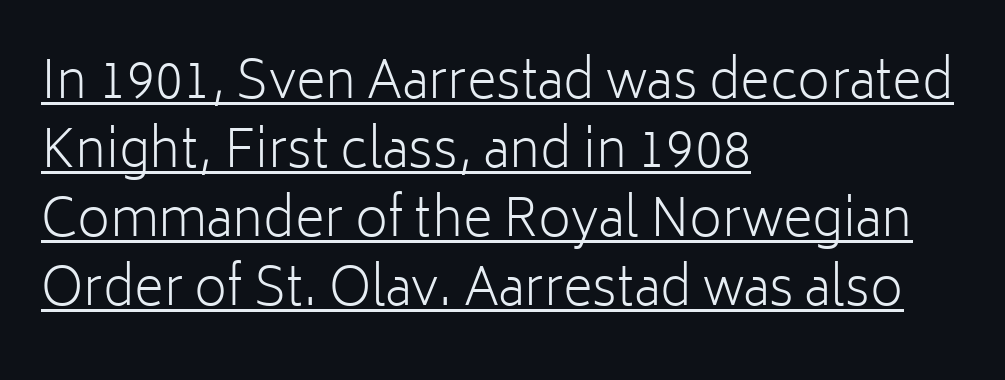
Ink coverage per letter is moderate at most. The setting favours the left margin, as ordinary paragraphs usually do. The face used here is proportionally spaced, like ordinary book or web type. The face used here appears with an underline applied.
